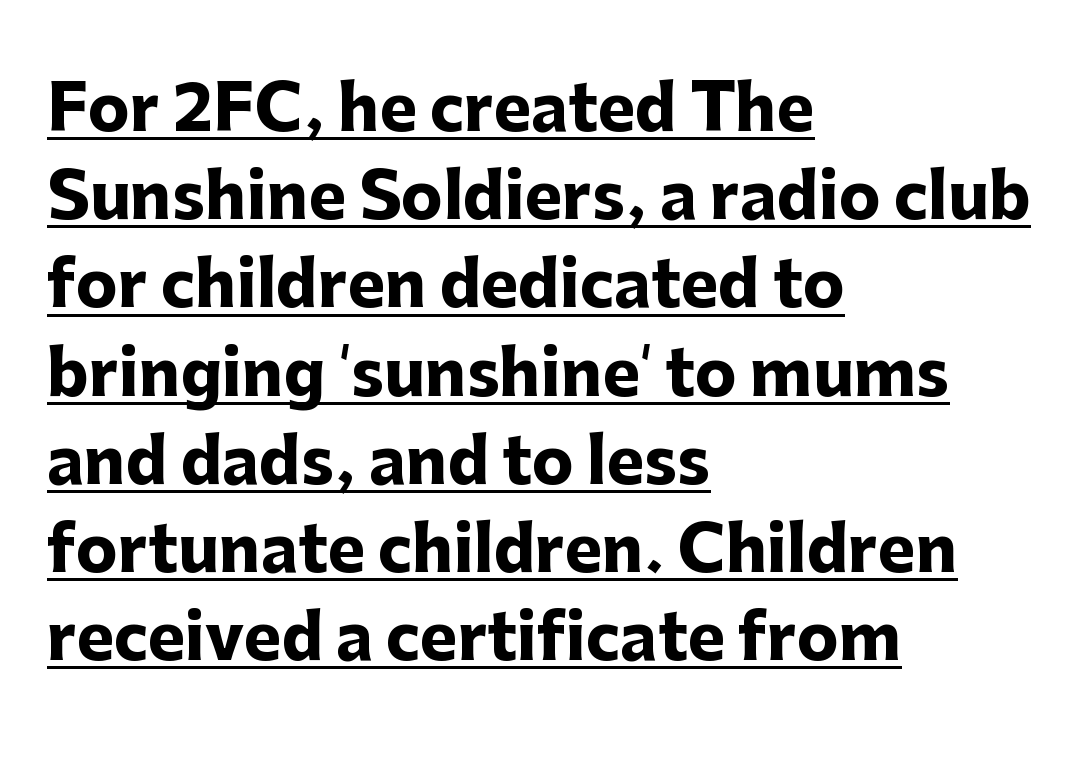
{"serif": "no", "italic": "no", "bold": "yes", "weight": "heavy", "width": "normal", "stroke_contrast": "low", "x_height": "medium", "monospaced": "no", "underline": "yes", "align": "left", "line_spacing": "normal", "line_spacing_ratio": 1.4, "letter_spacing": "normal", "letter_spacing_em": 0.0, "glyph_px": 63}
